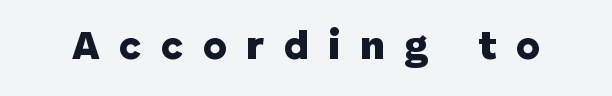
Q: Is the text bold? A: Yes.
Q: Is the text italic (slanted)? A: No, it is upright.
Q: Is the typeface a serif or a sans-serif typeface? A: Sans-serif.
Q: Is the text underlined? A: No.
Q: Is the spacing between letters normal or unusually wide? A: Unusually wide.
Q: Width (condensed, normal, or wide)? A: Normal.
Q: Stroke contrast? A: Low.
Q: x-height? A: Medium.
Q: Monospaced? A: No.
